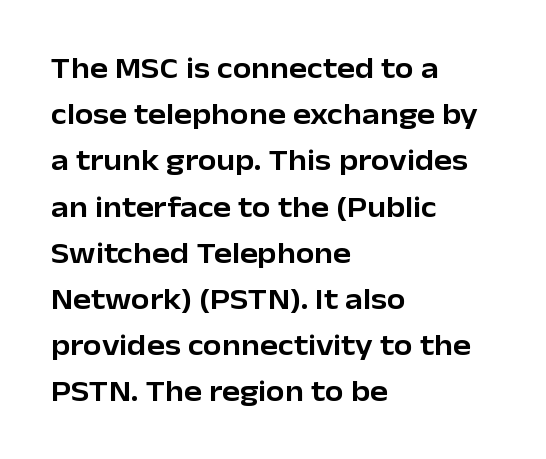
{"serif": "no", "italic": "no", "width": "normal", "stroke_contrast": "low", "x_height": "medium", "monospaced": "no", "underline": "no", "align": "left", "line_spacing": "normal", "line_spacing_ratio": 1.54, "letter_spacing": "normal", "letter_spacing_em": 0.0, "glyph_px": 30}
